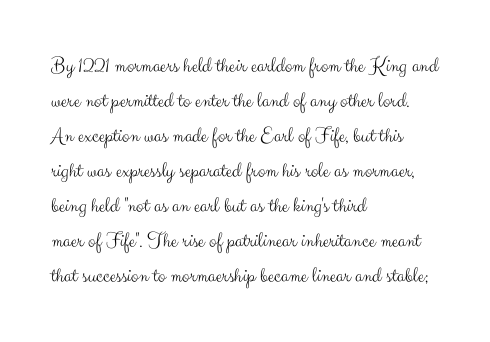
Ink coverage per letter is moderate at most. Does extra space separate the letters? No, they use regular spacing. Line starts are locked; line ends wander. If you measured baseline to baseline, you'd find a middling distance.
